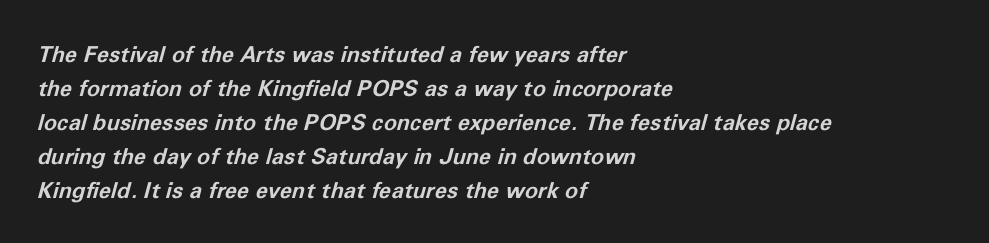
The image shows 22 px bold type, italic (leaning right); set left-aligned, normal line spacing (1.55x), normal letter spacing, not underlined.
